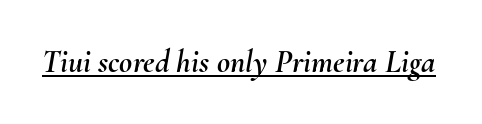
Q: Is the text italic (slanted)? A: Yes, it leans right by about 10 degrees.
Q: Is the text underlined? A: Yes.
Q: Is the spacing between letters normal or unusually wide? A: Normal.
Q: Width (condensed, normal, or wide)? A: Normal.
Q: Stroke contrast? A: Medium.
Q: x-height? A: Small.
Q: Monospaced? A: No.
